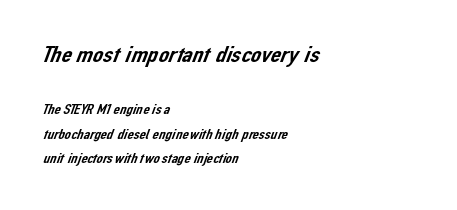
The image shows 23 px text type; set left-aligned, line spacing 1.76x, normal letter spacing, not underlined; the first (top) block is 1.64x larger.
